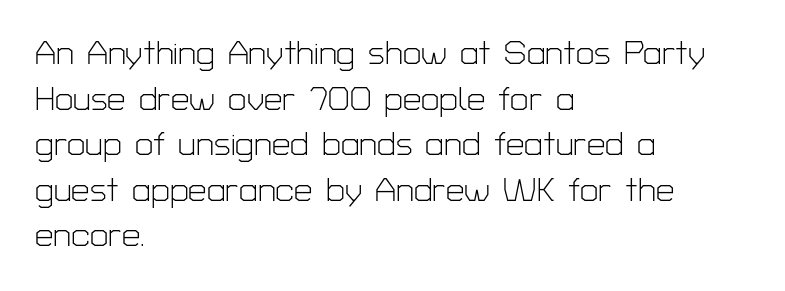
Spacing verdict: proportional, widths tailored to each character. Posture: vertical. The weight tops out at a normal text grade. A typesetter would label this face a sans. You could call the tracking neutral — neither tight nor loose. Teacher's note: observe the even left margin — that is flush-left alignment.
